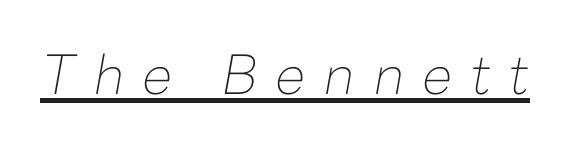
The image shows 54 px thin type, italic (leaning right); set unusually wide letter spacing (+0.35 em), underlined; low stroke contrast and a medium x-height.
